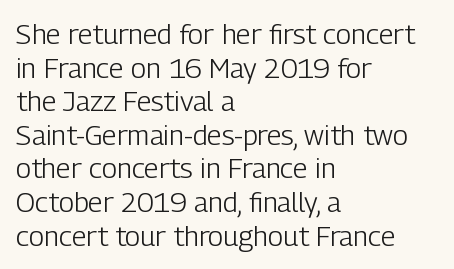
The image shows 28 px light, condensed sans-serif type, upright; set left-aligned, line spacing 1.2x, normal letter spacing, not underlined; low stroke contrast and a medium x-height.
